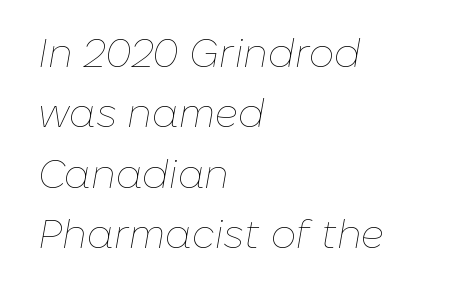
Q: Is the text bold? A: No.
Q: Is the text italic (slanted)? A: Yes, it leans right by about 10 degrees.
Q: Is the text underlined? A: No.
Q: How is the paragraph aligned? A: Left-aligned.
Q: Is the spacing between letters normal or unusually wide? A: Normal.
Q: Is the spacing between lines tight, normal or loose? A: Normal.
Q: Width (condensed, normal, or wide)? A: Normal.
Q: Stroke contrast? A: Low.
Q: x-height? A: Medium.
Q: Monospaced? A: No.
